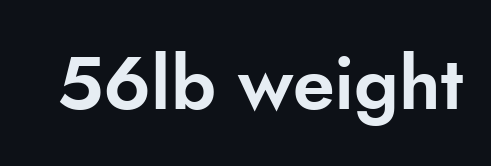
Q: Is the text italic (slanted)? A: No, it is upright.
Q: Is the typeface a serif or a sans-serif typeface? A: Sans-serif.
Q: Is the text underlined? A: No.
Q: Is the spacing between letters normal or unusually wide? A: Normal.
Q: Width (condensed, normal, or wide)? A: Normal.
Q: Stroke contrast? A: Low.
Q: x-height? A: Small.
Q: Monospaced? A: No.
